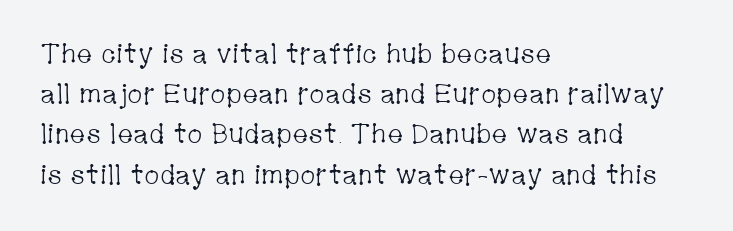
{"italic": "no", "bold": "no", "underline": "no", "align": "left", "line_spacing": "normal", "line_spacing_ratio": 1.49, "letter_spacing": "normal", "letter_spacing_em": 0.0, "glyph_px": 27}
